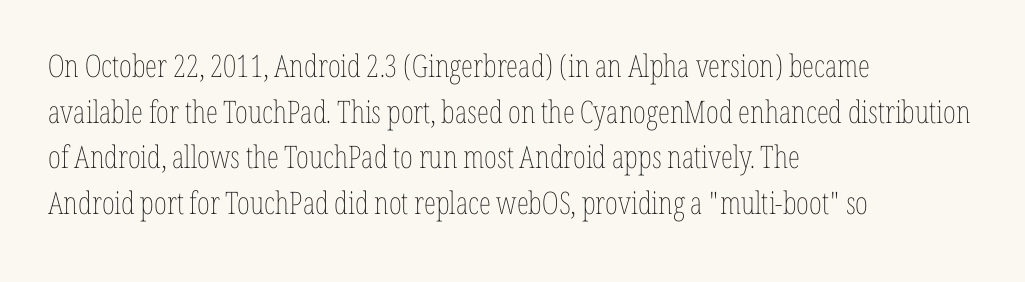
The image shows 31 px thin, condensed type, upright; set left-aligned, normal line spacing (1.47x), normal letter spacing, not underlined; low stroke contrast and a medium x-height.
